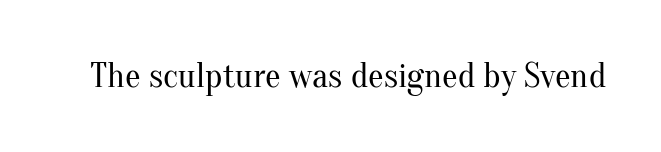
The letters stand upright; this is a roman face. Little horizontal feet cap the strokes, marking this as serif type. Beneath every word, the page is bare. This rendering leaves character spacing at its baseline value. The face looks like a standard text weight, possibly lighter. The rendering uses natural spacing where letterforms have individual widths.
